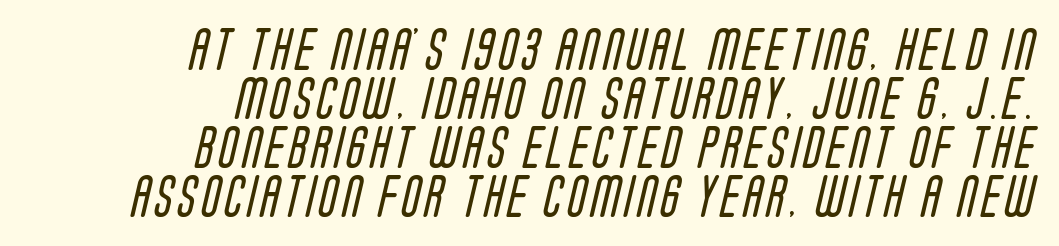
Unbolded letterforms with no extra heft. Anything drawn beneath the words? Only blank space. The vertical gap from one line to the next is small. Proportional: the letters do not fall into vertical columns. Serif or sans? Sans — the stroke terminals are bare. The compositor pushed each line to the right boundary.
